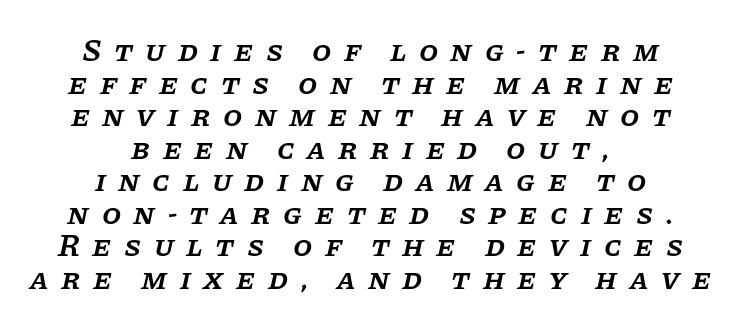
Line starts and ends both wander, symmetrically. Does the leading feel generous? Not at all — it's pinched. The glyphs have the mass of a demibold cut, below bold. Characters follow at a spacing far wider than the type designer built in.
